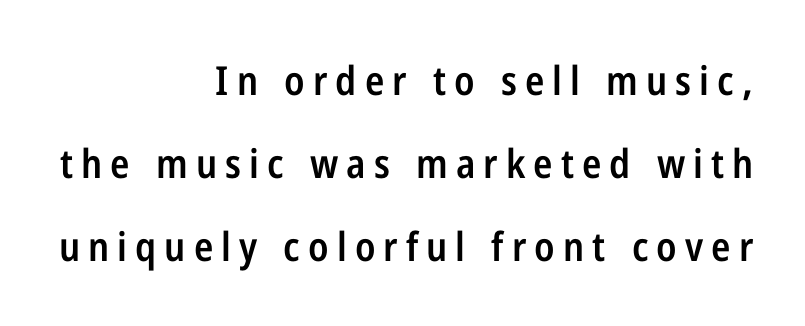
The image shows 40 px semibold, condensed sans-serif type, upright; set right-aligned, loose line spacing (2.08x), unusually wide letter spacing (+0.2 em), not underlined; low stroke contrast and a medium x-height.
